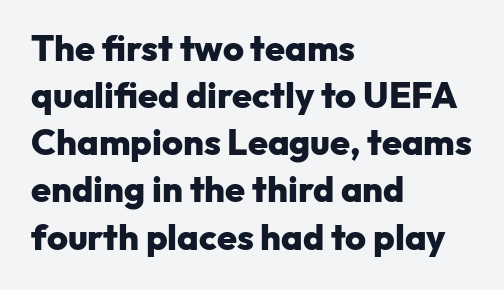
If you drew a line through each stem, it would be perfectly vertical. Chunky letters — that's bold for sure. One glance says typical: line gaps are just what's usual. All the whitespace from short lines collects on the right. Note the varied advance widths — an 'i' is clearly narrower than an 'm'. Default kerning and tracking; the words read as compact shapes.
